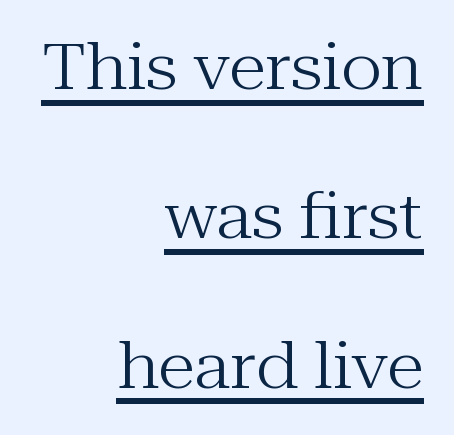
The image shows 62 px regular-weight serif type, upright; set right-aligned, loose line spacing (2.41x), normal letter spacing, underlined; medium stroke contrast and a medium x-height.
